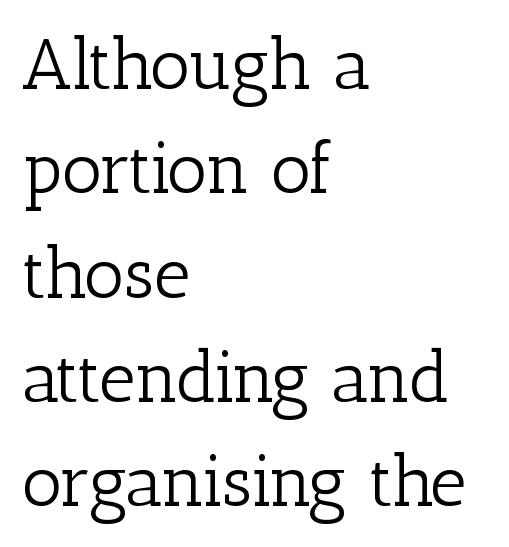
The typesetting does not lean heavy: it is not bold. If you measured baseline to baseline, you'd find a middling distance. Old-style or modern, the face here clearly has serifs. Compared with typical body copy, the letter spacing here is the same. Every row of glyphs begins at an identical x-position on the left.
